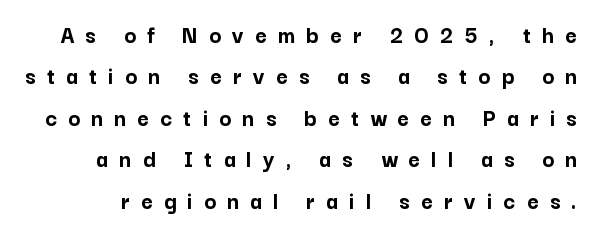
{"italic": "no", "bold": "yes", "underline": "no", "line_spacing": "normal", "line_spacing_ratio": 1.66, "letter_spacing": "wide", "letter_spacing_em": 0.45, "glyph_px": 25}
